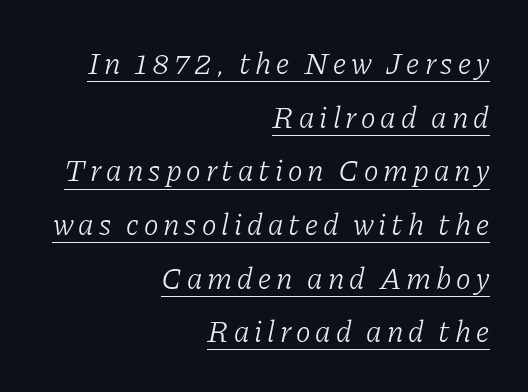
Q: Is the text bold? A: No.
Q: Is the text italic (slanted)? A: Yes, it leans right by about 11 degrees.
Q: Is the typeface a serif or a sans-serif typeface? A: Serif.
Q: Is the text underlined? A: Yes.
Q: How is the paragraph aligned? A: Right-aligned.
Q: Width (condensed, normal, or wide)? A: Normal.
Q: Stroke contrast? A: Low.
Q: x-height? A: Medium.
Q: Monospaced? A: No.
